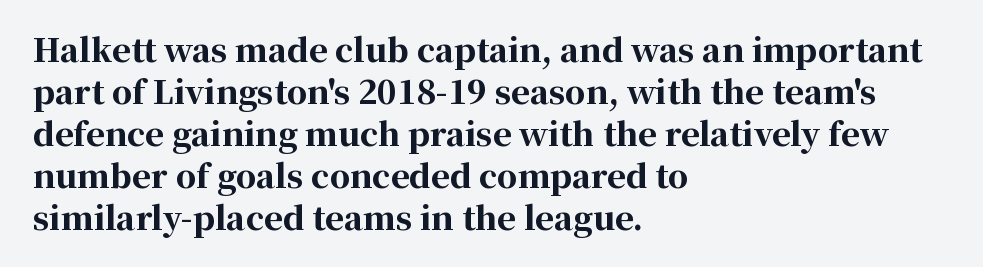
Q: Is the text bold? A: Yes.
Q: Is the text italic (slanted)? A: No, it is upright.
Q: Is the typeface a serif or a sans-serif typeface? A: Serif.
Q: Is the text underlined? A: No.
Q: How is the paragraph aligned? A: Left-aligned.
Q: Is the spacing between letters normal or unusually wide? A: Normal.
Q: Is the spacing between lines tight, normal or loose? A: Normal.
Q: Width (condensed, normal, or wide)? A: Normal.
Q: Stroke contrast? A: High.
Q: x-height? A: Medium.
Q: Monospaced? A: No.
